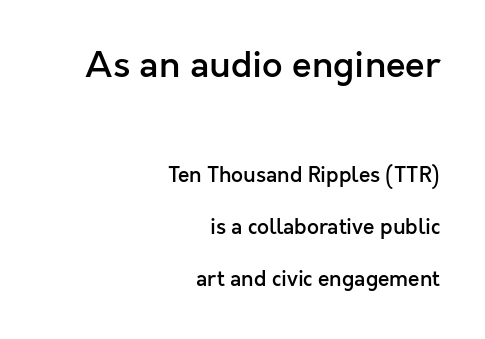
The rendering uses a large line-height, opening up the rows. Is this a sans? Yes — the strokes have no serifs. These two chunks differ in scale, with the top chunk taking the larger measure. Is the letter spacing exaggerated? No — it looks like the ordinary default. Here the designer chose a conventional face with non-uniform glyph widths. All the whitespace from short lines collects on the left.
